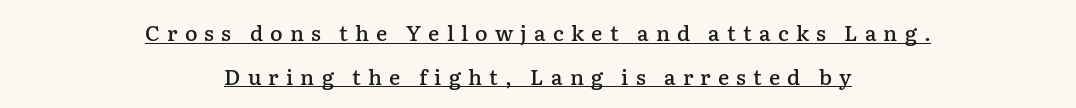
{"italic": "no", "bold": "semi", "underline": "yes", "align": "center", "line_spacing": "loose", "line_spacing_ratio": 2.08, "letter_spacing": "wide", "letter_spacing_em": 0.34, "glyph_px": 21}
